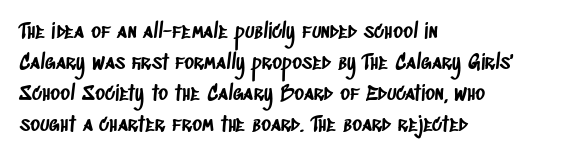
The image shows 21 px text type; set left-aligned, normal line spacing (1.48x), normal letter spacing, not underlined.
